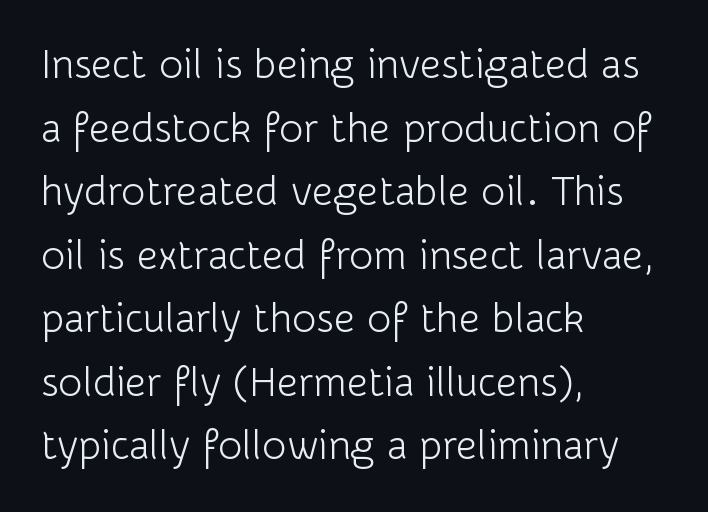
The image shows 41 px light sans-serif type, upright; set left-aligned, normal line spacing (1.55x), normal letter spacing, not underlined; low stroke contrast and a medium x-height.
